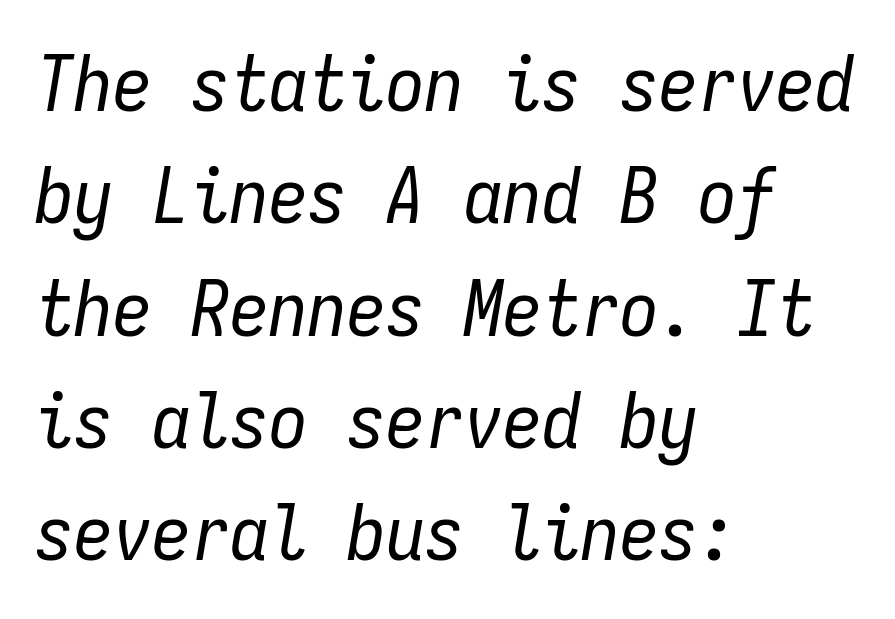
The image shows 78 px regular-weight, condensed type, italic (leaning right), monospaced; set left-aligned, normal line spacing (1.44x), normal letter spacing, not underlined; low stroke contrast and a medium x-height.
